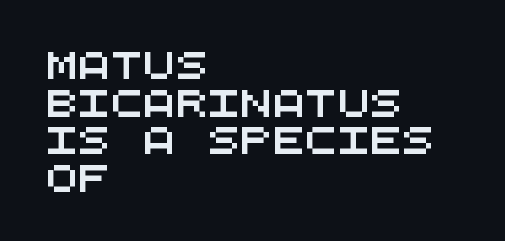
The image shows 27 px text type; set left-aligned, normal line spacing (1.39x), normal letter spacing, not underlined.
